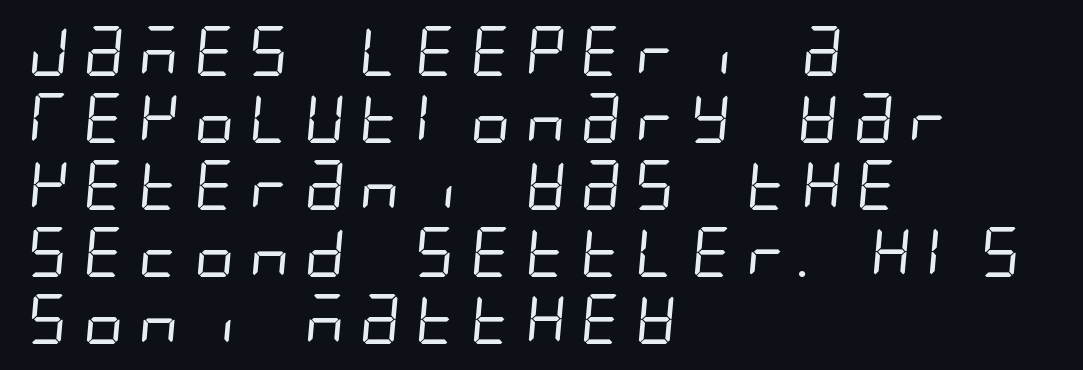
A sans-serif font was chosen for this passage. Line spacing here is normal. No heavy texture on the line: the type isn't bold. These lines are set flush left with a ragged right edge.
